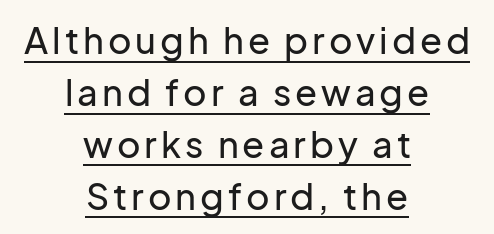
{"serif": "no", "italic": "no", "width": "normal", "stroke_contrast": "low", "x_height": "medium", "monospaced": "no", "underline": "yes", "align": "center", "line_spacing": "normal", "line_spacing_ratio": 1.44, "glyph_px": 36}
